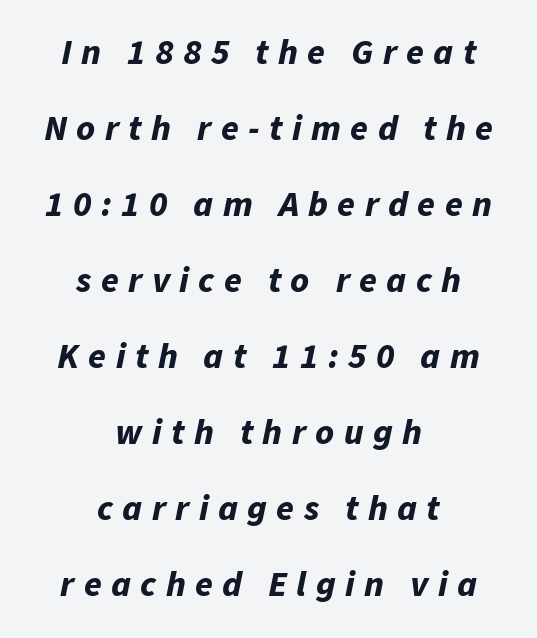
In terms of letterspacing, this is a distinctly airy, spread setting. The space beneath each line is pristine and unruled. Interline gaps are noticeably wide in this sample. The sample has been set heavy, in full bold. Reading down the block, each line starts at a different indent, mirrored at its end.
